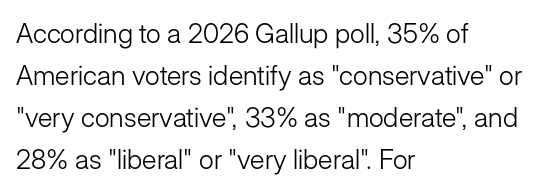
Q: Is the text bold? A: No.
Q: Is the text italic (slanted)? A: No, it is upright.
Q: Is the text underlined? A: No.
Q: How is the paragraph aligned? A: Left-aligned.
Q: Is the spacing between letters normal or unusually wide? A: Normal.
Q: Is the spacing between lines tight, normal or loose? A: Normal.
